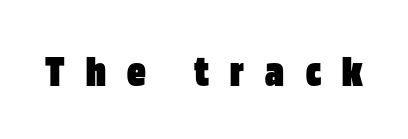
{"serif": "no", "italic": "no", "bold": "yes", "weight": "heavy", "width": "condensed", "stroke_contrast": "low", "x_height": "large", "monospaced": "no", "underline": "no", "letter_spacing": "wide", "letter_spacing_em": 0.47, "glyph_px": 46}
